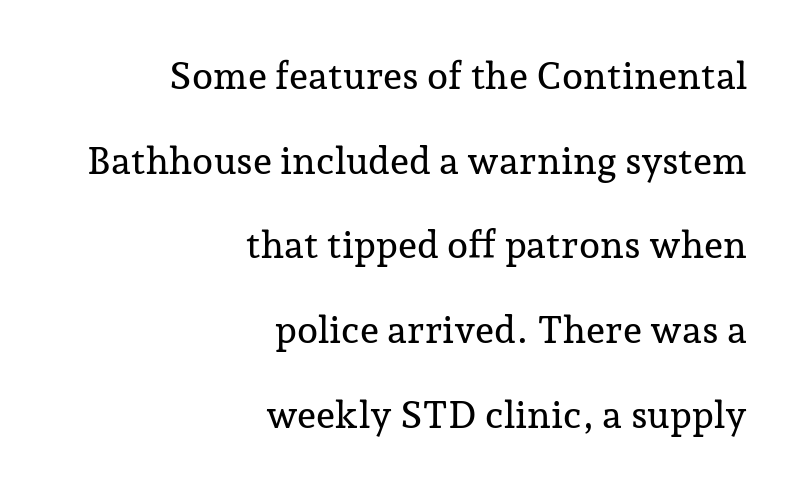
{"serif": "yes", "italic": "no", "width": "normal", "stroke_contrast": "low", "x_height": "medium", "monospaced": "no", "underline": "no", "align": "right", "line_spacing": "loose", "line_spacing_ratio": 2.23, "letter_spacing": "normal", "letter_spacing_em": 0.0, "glyph_px": 38}
